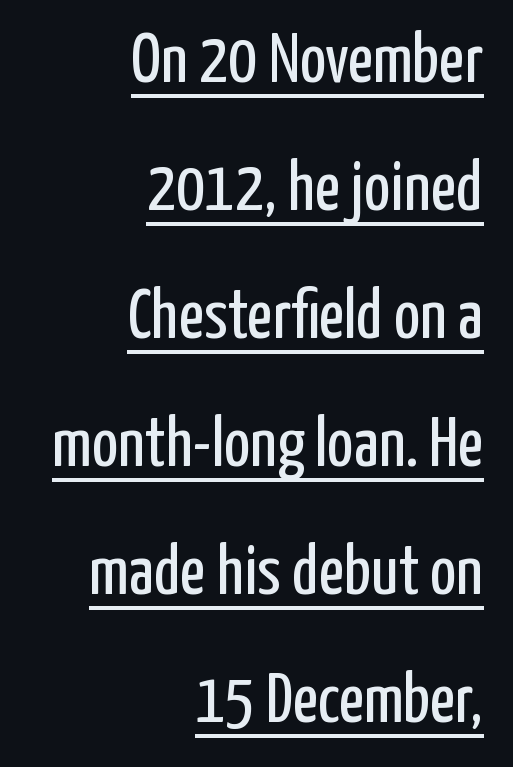
Q: Is the text bold? A: No.
Q: Is the text italic (slanted)? A: No, it is upright.
Q: Is the typeface a serif or a sans-serif typeface? A: Sans-serif.
Q: Is the text underlined? A: Yes.
Q: How is the paragraph aligned? A: Right-aligned.
Q: Is the spacing between letters normal or unusually wide? A: Normal.
Q: Width (condensed, normal, or wide)? A: Condensed.
Q: Stroke contrast? A: Low.
Q: x-height? A: Medium.
Q: Monospaced? A: No.
